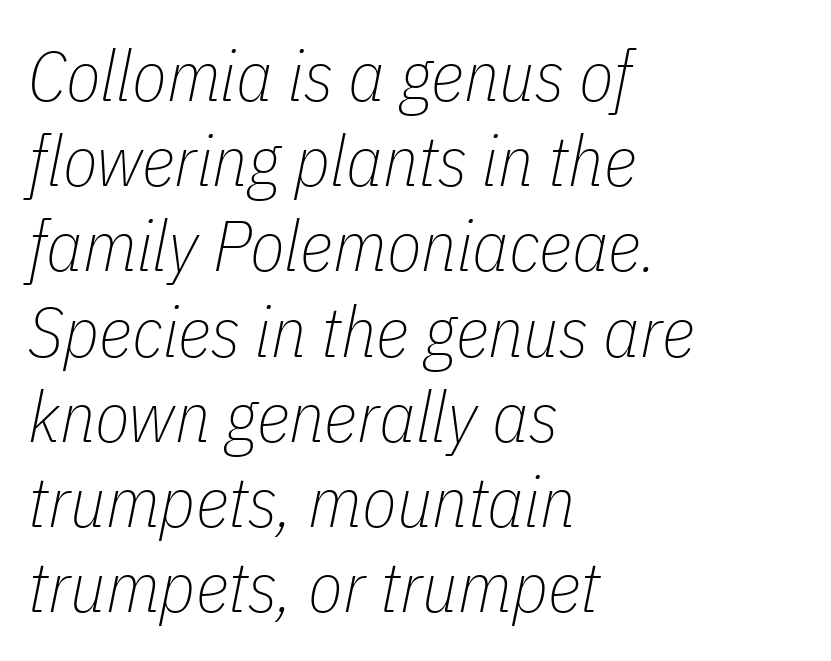
{"italic": "yes", "lean": "right", "slant_degrees": 11, "bold": "no", "weight": "thin", "width": "condensed", "stroke_contrast": "low", "x_height": "medium", "monospaced": "no", "underline": "no", "align": "left", "line_spacing_ratio": 1.2, "letter_spacing": "normal", "letter_spacing_em": 0.0, "glyph_px": 71}
